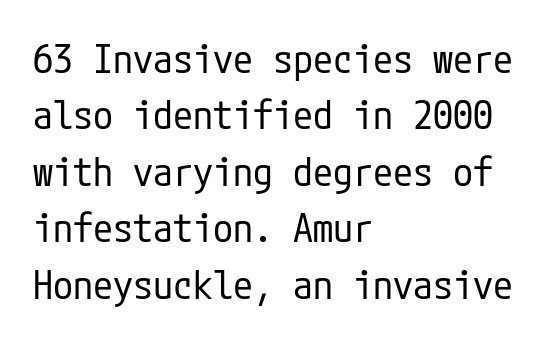
Baseline-to-baseline distance is the conventional proportion of letter height. Left-aligned paragraph, ragged on the right. Just letters on the line, the space beneath them empty. Vertical stems look standard width or narrower in stroke. The typography opts for an upright posture over an oblique one.
